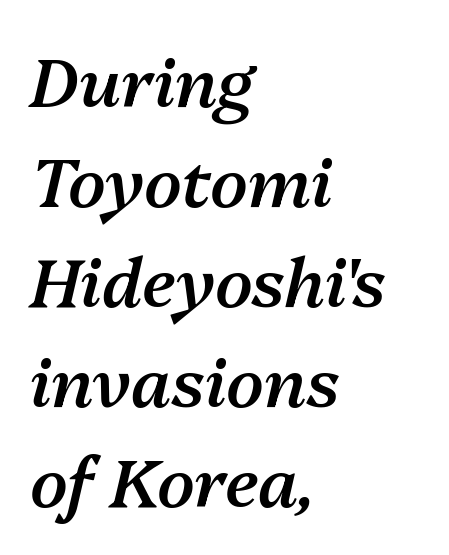
Q: Is the text bold? A: Semi-bold.
Q: Is the text italic (slanted)? A: Yes, it leans right by about 13 degrees.
Q: Is the text underlined? A: No.
Q: How is the paragraph aligned? A: Left-aligned.
Q: Is the spacing between letters normal or unusually wide? A: Normal.
Q: Is the spacing between lines tight, normal or loose? A: Normal.
Q: Width (condensed, normal, or wide)? A: Normal.
Q: Stroke contrast? A: Medium.
Q: x-height? A: Medium.
Q: Monospaced? A: No.
